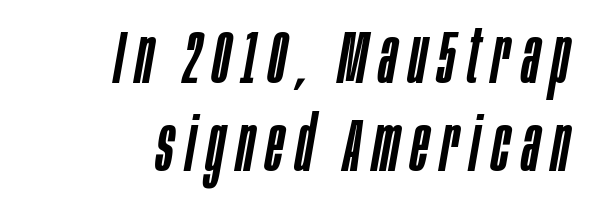
{"italic": "yes", "lean": "right", "slant_degrees": 10, "width": "condensed", "stroke_contrast": "low", "x_height": "large", "monospaced": "no", "underline": "no", "align": "right", "line_spacing_ratio": 1.17, "glyph_px": 75}
